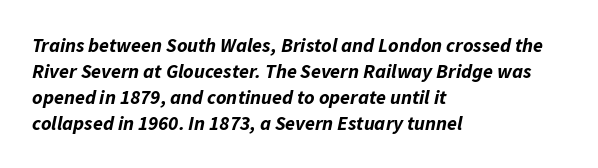
{"italic": "yes", "lean": "right", "slant_degrees": 11, "bold": "yes", "underline": "no", "align": "left", "line_spacing": "normal", "line_spacing_ratio": 1.3, "letter_spacing": "normal", "letter_spacing_em": 0.0, "glyph_px": 20}
